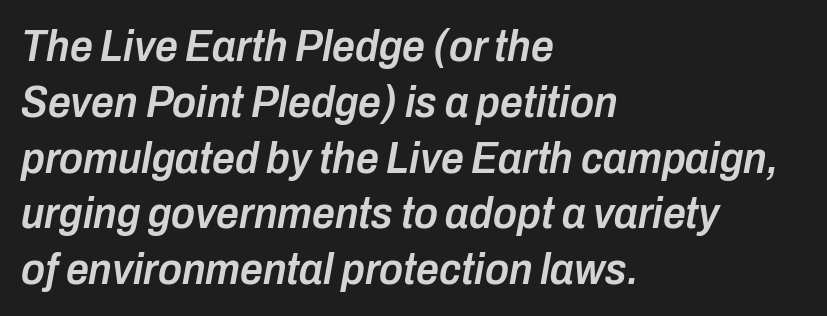
The gap between lines stays unmarked. Moderately thickened strokes mark this as semibold type. The text carries the slant typical of an italic or oblique font. The ragged edge is on the right, which tells us the setting is flush left. Tracking here is standard; glyphs follow each other at the usual distance.
